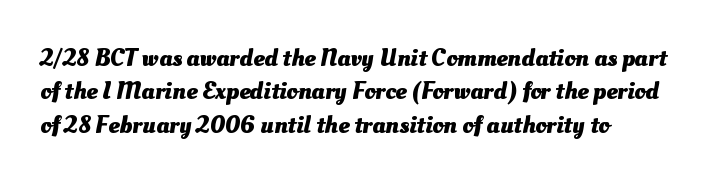
Q: Is the text bold? A: Yes.
Q: Is the text underlined? A: No.
Q: Is the spacing between letters normal or unusually wide? A: Normal.
Q: Is the spacing between lines tight, normal or loose? A: Normal.
